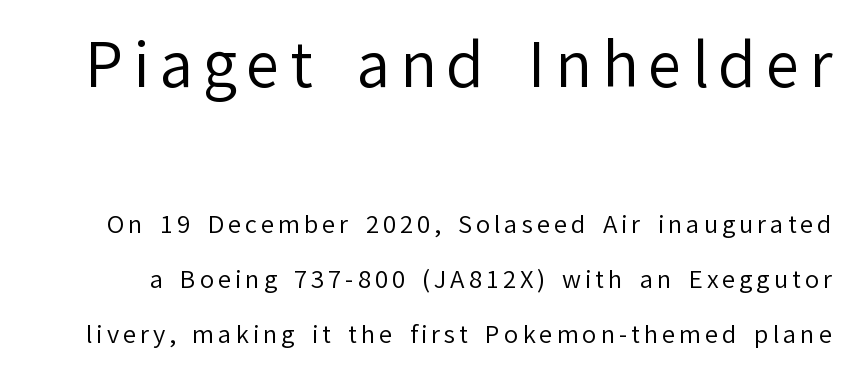
The space directly below the letters is spotless. What kind of face is this? One without serifs — a sans. The characters are drawn with everyday or finer stroke widths. Reading down the column, the eye jumps a long way to each next line. The earlier block is typeset at a bigger size than the later block. Here the designer chose a conventional face with non-uniform glyph widths.
